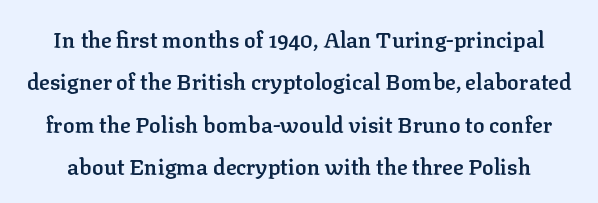
Q: Is the text bold? A: Semi-bold.
Q: Is the text italic (slanted)? A: No, it is upright.
Q: Is the text underlined? A: No.
Q: Is the spacing between letters normal or unusually wide? A: Normal.
Q: Is the spacing between lines tight, normal or loose? A: Loose.
